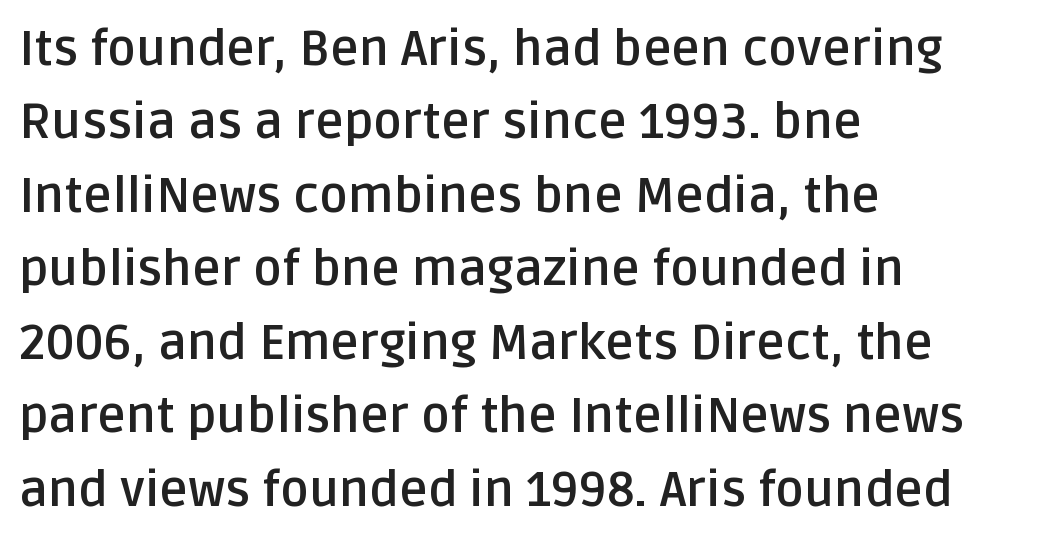
The lines sit at an ordinary, default distance from one another. Look at the bottom of the vertical strokes: they stop flat, with no serifs. These lines are rendered in a variable-pitch font. Look at the tracking — it's just the regular setting, nothing added.
